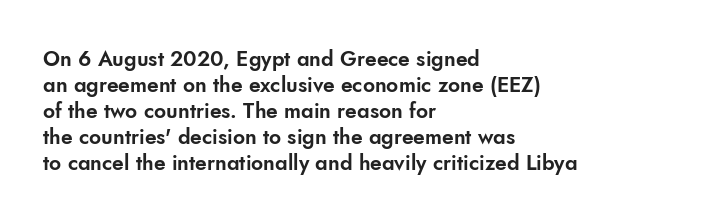
The image shows 21 px text type, upright; set left-aligned, line spacing 1.24x, normal letter spacing, not underlined.
